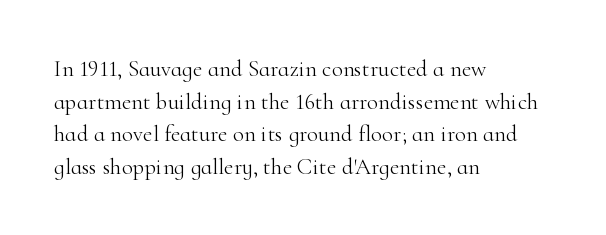
Characters follow at the spacing the type designer built in. The letterforms sit at book weight or below. Rendered with straight, roman letterforms. The rows are spaced the way most documents space them. The strip under each line holds only bare page.
